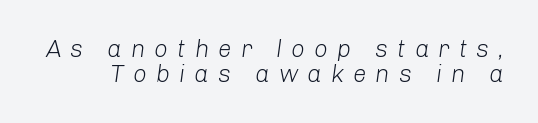
Q: Is the text bold? A: No.
Q: Is the text italic (slanted)? A: Yes, it leans right by about 8 degrees.
Q: Is the text underlined? A: No.
Q: Is the spacing between letters normal or unusually wide? A: Unusually wide.
Q: Is the spacing between lines tight, normal or loose? A: Tight.
